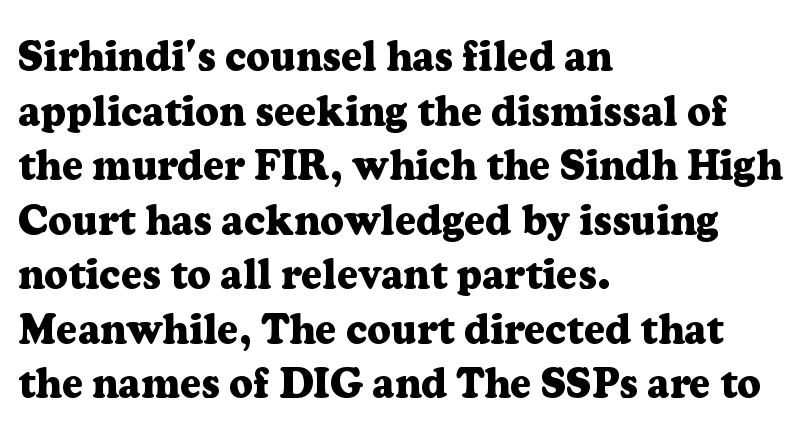
{"serif": "yes", "italic": "no", "bold": "yes", "weight": "heavy", "width": "normal", "stroke_contrast": "low", "x_height": "medium", "monospaced": "no", "underline": "no", "align": "left", "line_spacing": "normal", "line_spacing_ratio": 1.33, "letter_spacing": "normal", "letter_spacing_em": 0.0, "glyph_px": 41}
